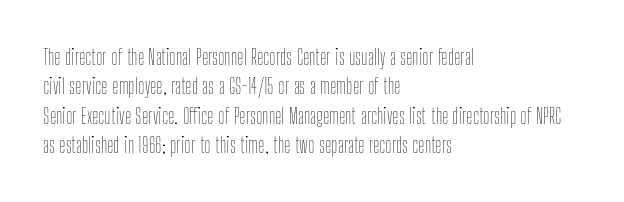
Bare-footed words on every line. Every stem runs plumb, perpendicular to the baseline. The typesetting does not lean heavy: it is not bold. Tracking value appears to be zero — textbook default spacing. The vertical gap from one line to the next is medium.
